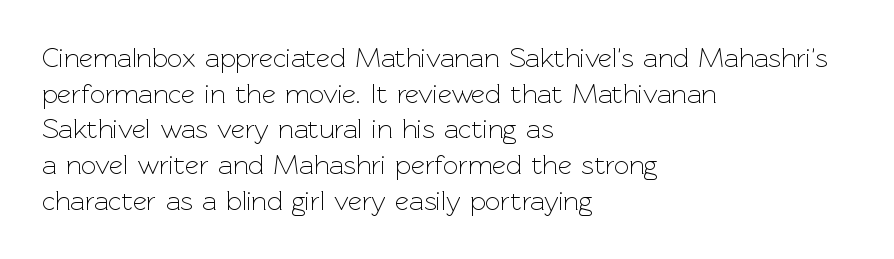
Q: Is the text bold? A: No.
Q: Is the text italic (slanted)? A: No, it is upright.
Q: Is the text underlined? A: No.
Q: How is the paragraph aligned? A: Left-aligned.
Q: Is the spacing between letters normal or unusually wide? A: Normal.
Q: Is the spacing between lines tight, normal or loose? A: Normal.
